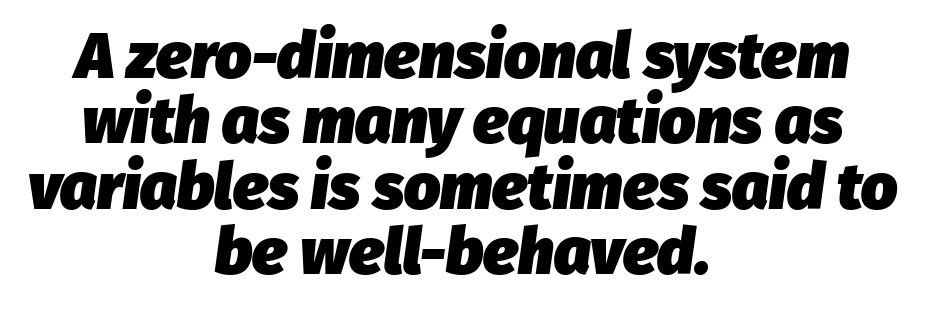
Q: Is the text bold? A: Yes.
Q: Is the text italic (slanted)? A: Yes, it leans right by about 8 degrees.
Q: Is the text underlined? A: No.
Q: How is the paragraph aligned? A: Centered.
Q: Is the spacing between letters normal or unusually wide? A: Normal.
Q: Is the spacing between lines tight, normal or loose? A: Tight.
Q: Width (condensed, normal, or wide)? A: Normal.
Q: Stroke contrast? A: Low.
Q: x-height? A: Medium.
Q: Monospaced? A: No.
